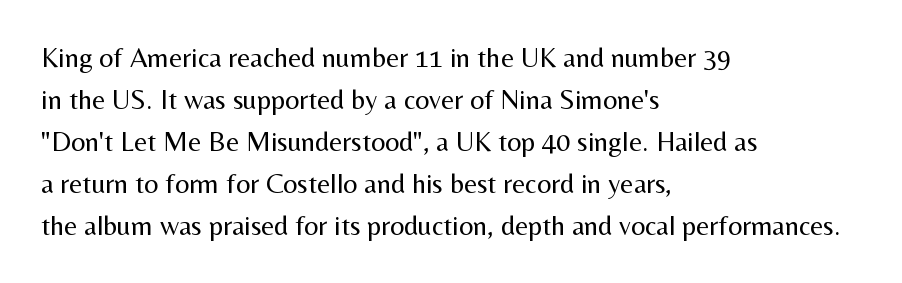
{"serif": "no", "italic": "no", "bold": "no", "weight": "regular", "width": "normal", "stroke_contrast": "medium", "x_height": "medium", "monospaced": "no", "underline": "no", "align": "left", "line_spacing": "normal", "line_spacing_ratio": 1.5, "letter_spacing": "normal", "letter_spacing_em": 0.0, "glyph_px": 28}
